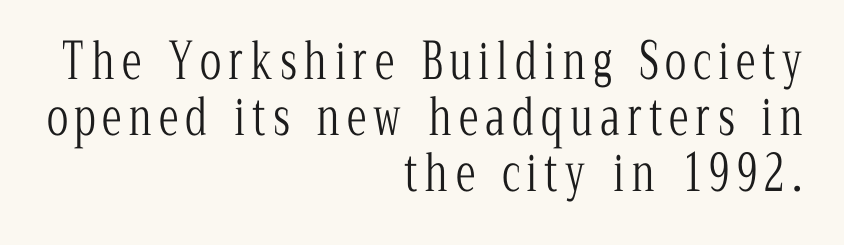
This is the regular roman posture of the typeface. The passage shown is not bold in any degree. Regarding serifs, this sample has them. The passage shown is not underscored anywhere. The lines are packed closely together with very little leading.
